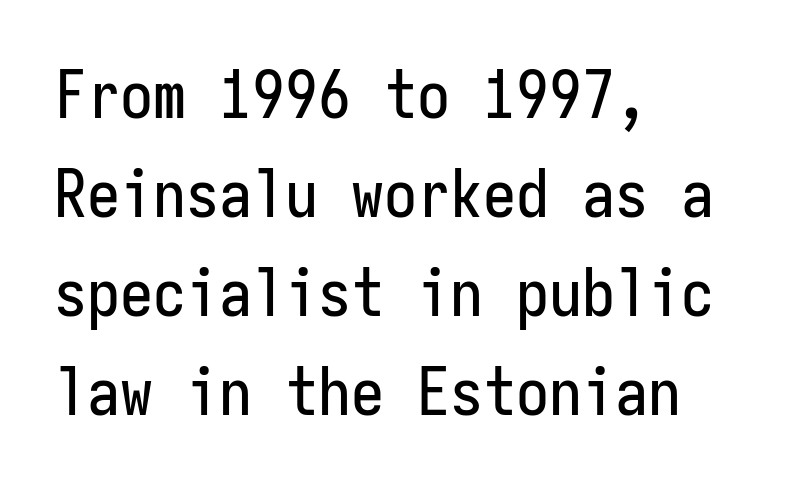
The vertical gap from one line to the next is medium. The specimen reads as upright at a glance. Think of a typewriter: that constant character pitch is what you see here. All the whitespace from short lines collects on the right. Any mark beneath the type? The region is blank. The rendering shows plain stroke endings on the letterforms — a sans-serif design.
